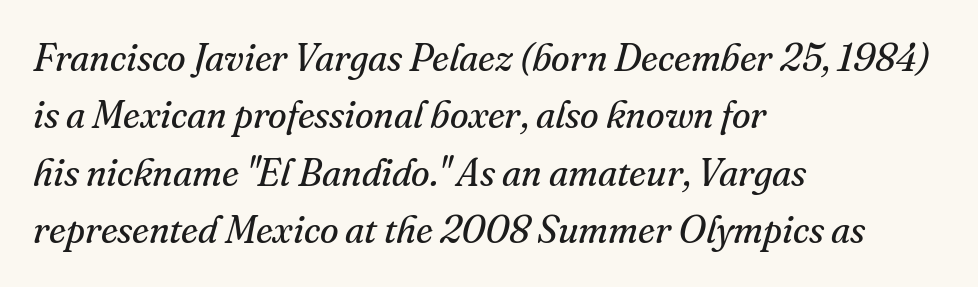
The image shows 38 px regular-weight serif type, italic (leaning right); set left-aligned, normal line spacing (1.51x), normal letter spacing, not underlined; medium stroke contrast and a small x-height.
